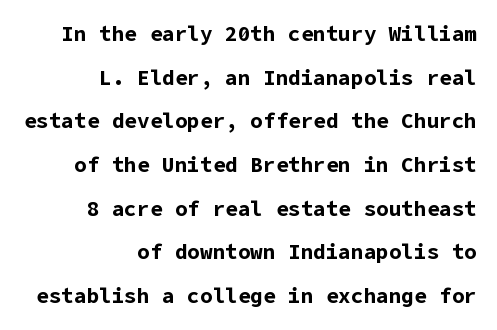
{"italic": "no", "bold": "yes", "underline": "no", "align": "right", "line_spacing": "loose", "line_spacing_ratio": 2.08, "letter_spacing": "normal", "letter_spacing_em": 0.0, "glyph_px": 21}
